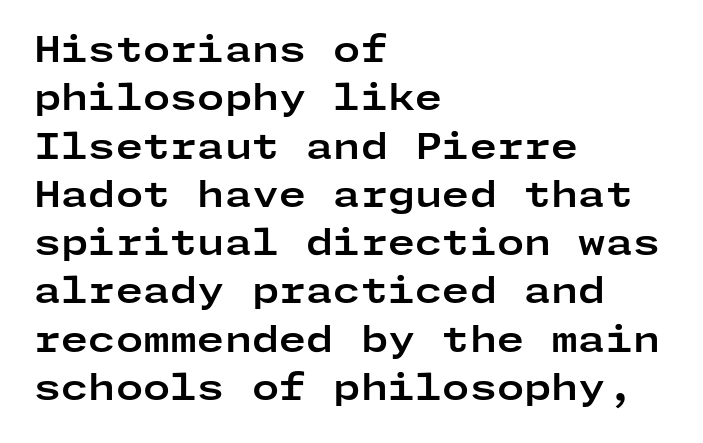
{"serif": "no", "italic": "no", "bold": "yes", "weight": "bold", "width": "wide", "stroke_contrast": "low", "x_height": "medium", "underline": "no", "align": "left", "line_spacing": "normal", "line_spacing_ratio": 1.38, "letter_spacing": "normal", "letter_spacing_em": 0.0, "glyph_px": 35}
